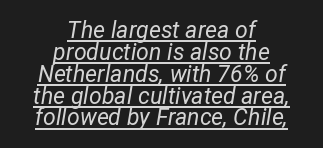
Leading: reduced. These lines stack symmetrically, like a column narrowing and widening about its center. The rendering applies a slant to the glyphs. The font is comparable to plain body text, perhaps lighter. Default kerning and tracking; the words read as compact shapes. This is underlined copy, the kind a proofreader might mark for attention.
